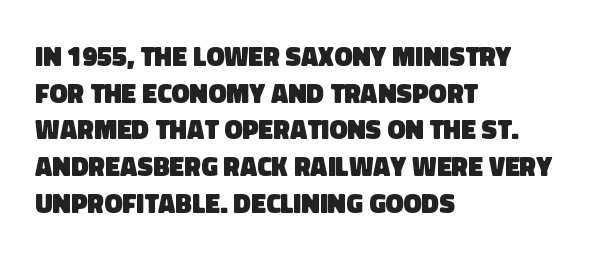
One glance says typical: line gaps are just what's usual. Caption: multi-line text, flush left, ragged right. The letterforms sit shoulder to shoulder at normal distance. The sample has been set heavy, in full bold. Descenders hang freely into open space.
